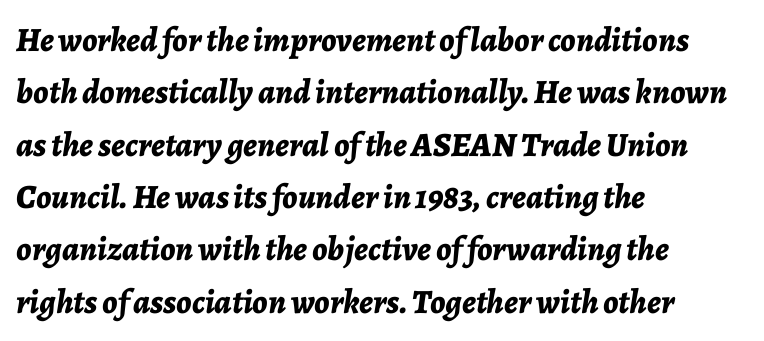
Do the characters align in a grid? No, the font is proportional. Every character sits at an angle, as italics do. Look at the tracking — it's just the regular setting, nothing added. How would I describe the line gaps? Plain and ordinary. Pretty heavy lettering here — definitely bold. Layout note: lines flush left.
